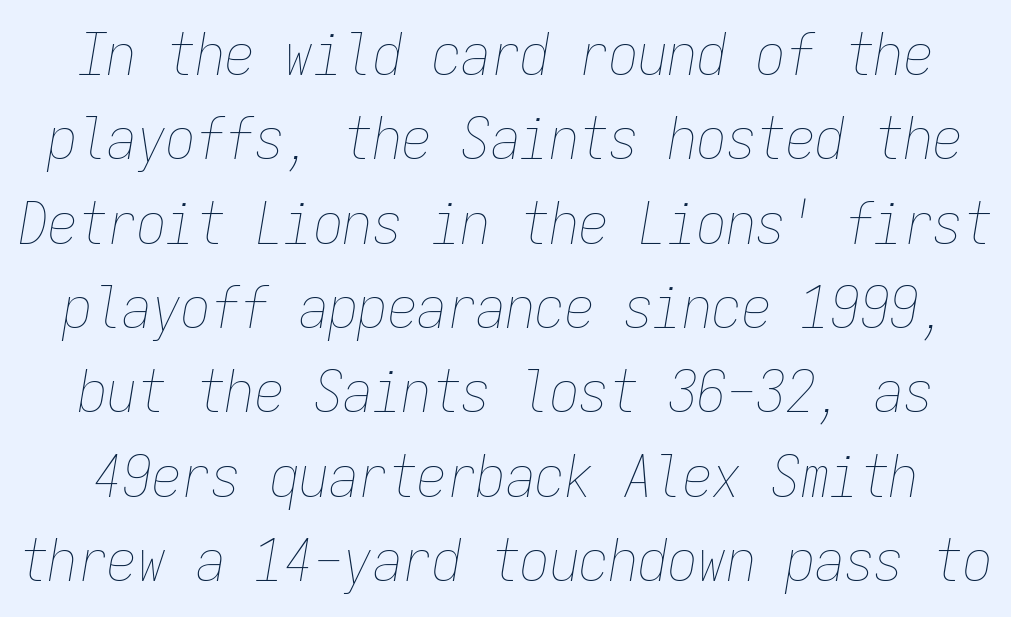
Q: Is the text bold? A: No.
Q: Is the text italic (slanted)? A: Yes, it leans right by about 9 degrees.
Q: Is the text underlined? A: No.
Q: Is the spacing between letters normal or unusually wide? A: Normal.
Q: Is the spacing between lines tight, normal or loose? A: Normal.
Q: Width (condensed, normal, or wide)? A: Condensed.
Q: Stroke contrast? A: Low.
Q: x-height? A: Medium.
Q: Monospaced? A: Yes.
